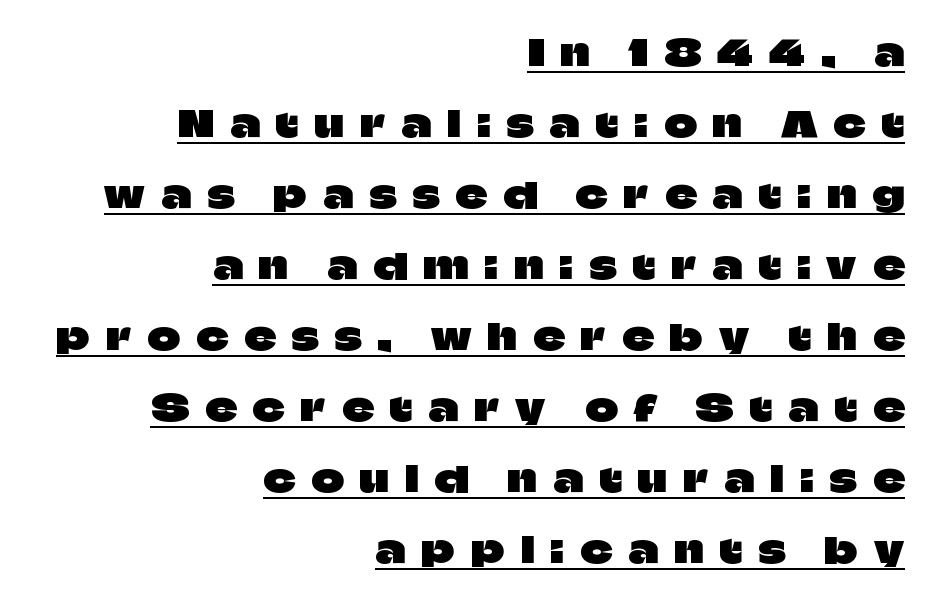
The image shows 35 px sans-serif type, upright; set right-aligned, loose line spacing (2.03x), unusually wide letter spacing (+0.46 em), underlined; low stroke contrast and a large x-height.
